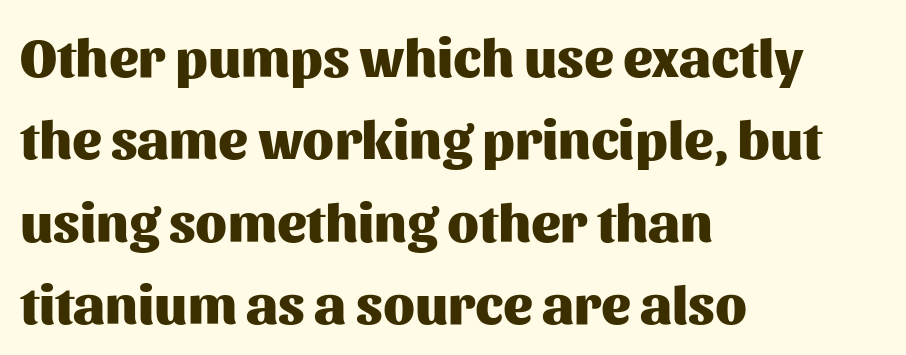
The string is rendered with underlining switched off. Leading: standard. Each letter keeps its own natural width here, so spacing adapts to shape. Tall strokes in this sample are plumb rather than angled. Its strokes are broad and dark, the hallmark of bold type. How are the letters spaced? Ordinarily, with no added tracking.
